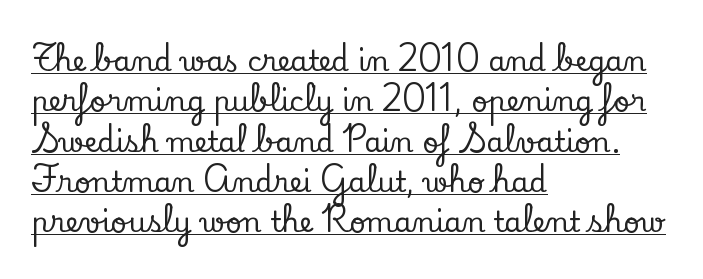
Q: Is the text italic (slanted)? A: No, it is upright.
Q: Is the typeface a serif or a sans-serif typeface? A: Serif.
Q: Is the text underlined? A: Yes.
Q: How is the paragraph aligned? A: Left-aligned.
Q: Is the spacing between letters normal or unusually wide? A: Normal.
Q: Is the spacing between lines tight, normal or loose? A: Normal.
Q: Width (condensed, normal, or wide)? A: Normal.
Q: Stroke contrast? A: Low.
Q: x-height? A: Small.
Q: Monospaced? A: No.
